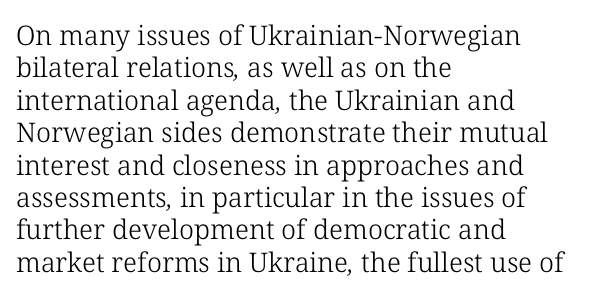
Q: Is the text bold? A: No.
Q: Is the text underlined? A: No.
Q: How is the paragraph aligned? A: Left-aligned.
Q: Is the spacing between letters normal or unusually wide? A: Normal.
